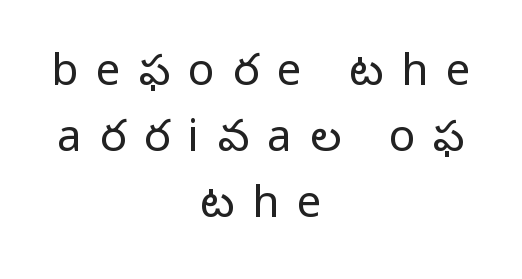
Whoever set this chose a conventional vertical rhythm. The paragraph shown floats in the horizontal middle. Tall strokes in this sample are plumb rather than angled. These lines have a slow, spaced-out rhythm from letter to letter. I'd call this a sans setting — the letters go barefoot.
